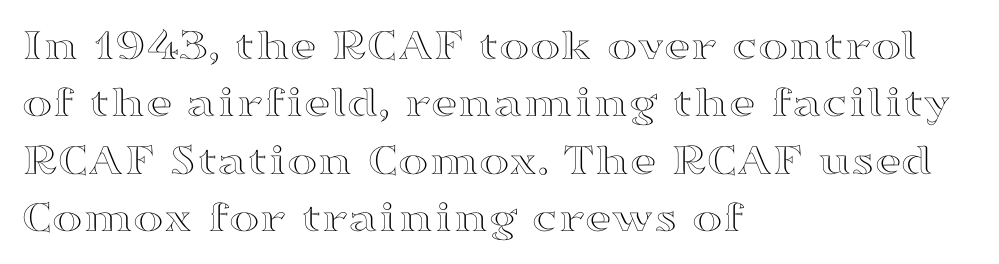
The lines sit at an ordinary, default distance from one another. Standard letterfit; no display-style spreading of the glyphs. Decoration check: the copy has no underline. Think of a printed novel: that variable character pitch is what you see here.
